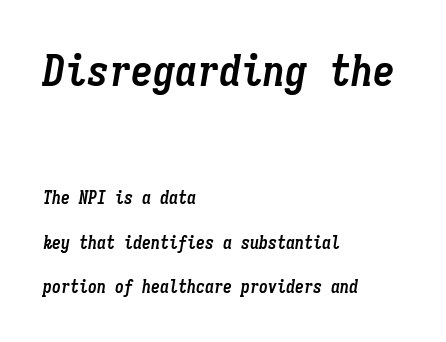
Q: Is the text bold? A: Yes.
Q: Is the text italic (slanted)? A: Yes, it leans right by about 9 degrees.
Q: Is the text underlined? A: No.
Q: How is the paragraph aligned? A: Left-aligned.
Q: Is the spacing between letters normal or unusually wide? A: Normal.
Q: Is the spacing between lines tight, normal or loose? A: Loose.
Q: Which block of text is set in a larger size, the first (top) or the second (bottom)? A: The first (top) one.
Q: Width (condensed, normal, or wide)? A: Condensed.
Q: Stroke contrast? A: Low.
Q: x-height? A: Medium.
Q: Monospaced? A: Yes.
